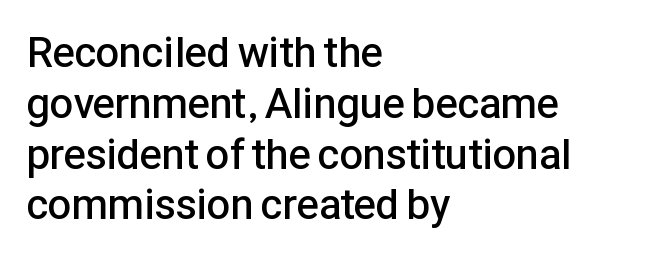
Observe the absence of serifs on each vertical stroke in this sample. No italicization has been applied; the sample stays upright. How heavy is the stroke? Medium-heavy — a semibold, shy of bold. The rendering uses natural spacing where letterforms have individual widths. These lines keep a tight, regular rhythm from letter to letter. The compositor pushed each line to the left boundary.
